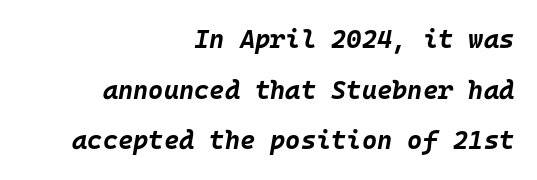
Q: Is the text bold? A: Yes.
Q: Is the text italic (slanted)? A: Yes, it leans right by about 10 degrees.
Q: Is the text underlined? A: No.
Q: How is the paragraph aligned? A: Right-aligned.
Q: Is the spacing between letters normal or unusually wide? A: Normal.
Q: Is the spacing between lines tight, normal or loose? A: Loose.
